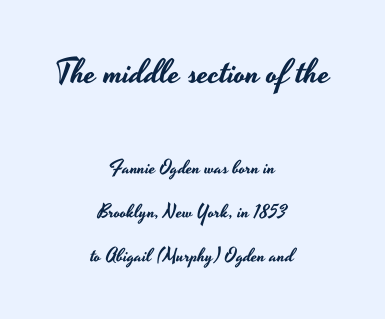
{"serif": "no", "width": "wide", "stroke_contrast": "low", "x_height": "small", "monospaced": "no", "underline": "no", "align": "center", "line_spacing": "loose", "line_spacing_ratio": 2.31, "letter_spacing": "normal", "letter_spacing_em": 0.0, "larger_block": "first", "size_ratio": 1.79, "glyph_px": 34}
